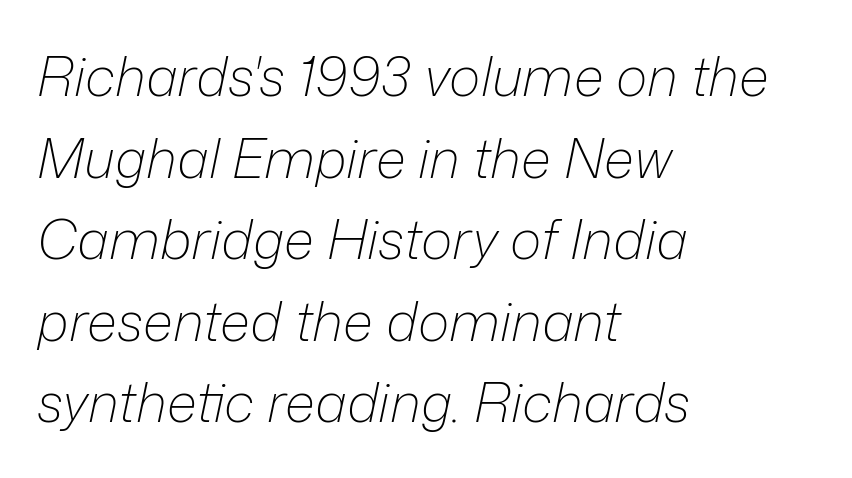
This reads as an unemphasized weight, regular at the heaviest. This sample has the flowing, uneven cadence of proportional lettering. Each line starts at the same left margin while the right side varies. The type is set solid horizontally, with unmodified tracking.
